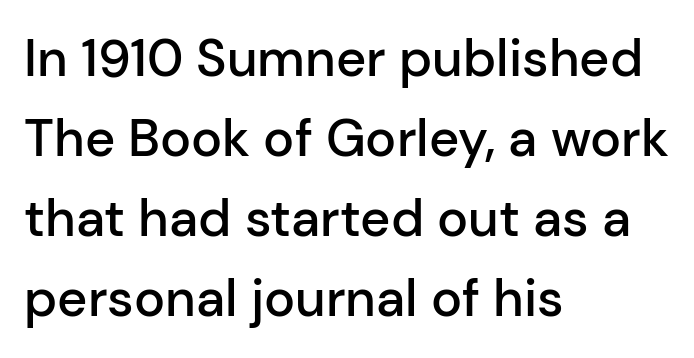
Q: Is the text bold? A: Semi-bold.
Q: Is the text italic (slanted)? A: No, it is upright.
Q: Is the typeface a serif or a sans-serif typeface? A: Sans-serif.
Q: Is the text underlined? A: No.
Q: How is the paragraph aligned? A: Left-aligned.
Q: Is the spacing between letters normal or unusually wide? A: Normal.
Q: Is the spacing between lines tight, normal or loose? A: Normal.
Q: Width (condensed, normal, or wide)? A: Normal.
Q: Stroke contrast? A: Low.
Q: x-height? A: Medium.
Q: Monospaced? A: No.
